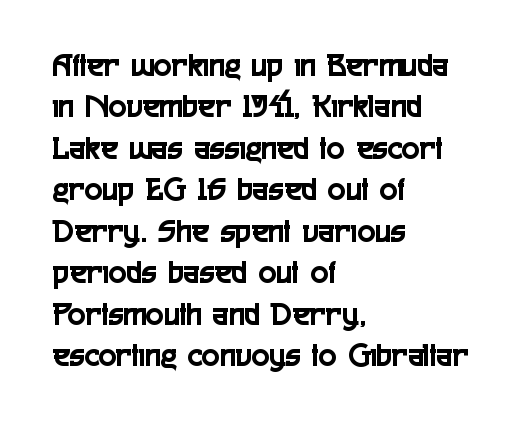
Glance below the letters and you will spot only blank space. Observe the absence of serifs on each vertical stroke in this sample. Caption: multi-line text, flush left, ragged right. This is roman type, the default non-slanted kind. Spacing verdict: proportional, widths tailored to each character.
